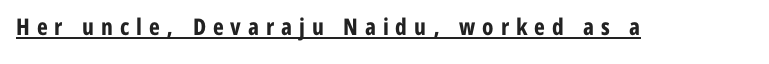
The image shows 23 px bold type, upright; set unusually wide letter spacing (+0.3 em), underlined.
